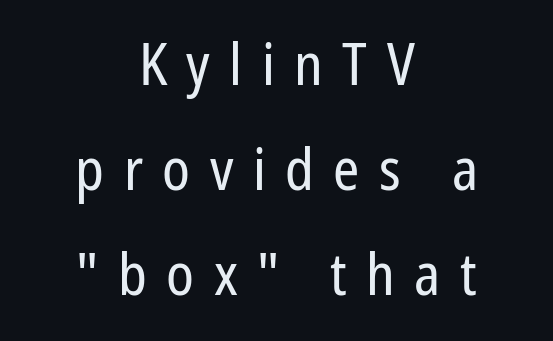
Q: Is the text bold? A: No.
Q: Is the text italic (slanted)? A: No, it is upright.
Q: Is the typeface a serif or a sans-serif typeface? A: Sans-serif.
Q: Is the text underlined? A: No.
Q: How is the paragraph aligned? A: Centered.
Q: Is the spacing between letters normal or unusually wide? A: Unusually wide.
Q: Width (condensed, normal, or wide)? A: Condensed.
Q: Stroke contrast? A: Low.
Q: x-height? A: Medium.
Q: Monospaced? A: No.
